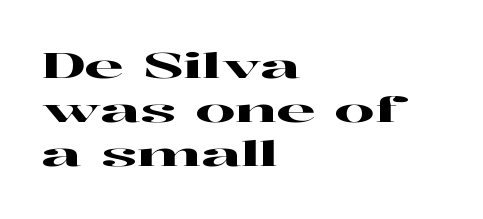
{"serif": "yes", "italic": "no", "width": "wide", "stroke_contrast": "high", "x_height": "medium", "monospaced": "no", "underline": "no", "align": "left", "line_spacing": "normal", "line_spacing_ratio": 1.26, "letter_spacing": "normal", "letter_spacing_em": 0.0, "glyph_px": 35}
